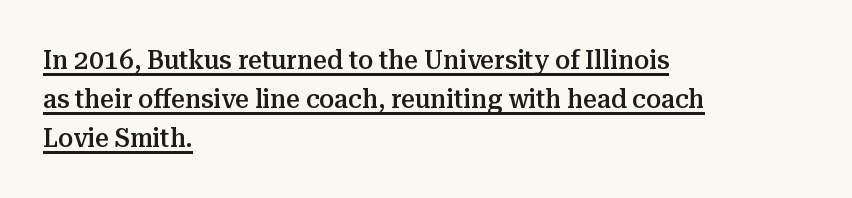
Q: Is the text bold? A: Semi-bold.
Q: Is the text italic (slanted)? A: No, it is upright.
Q: Is the text underlined? A: Yes.
Q: How is the paragraph aligned? A: Left-aligned.
Q: Is the spacing between letters normal or unusually wide? A: Normal.
Q: Is the spacing between lines tight, normal or loose? A: Normal.
